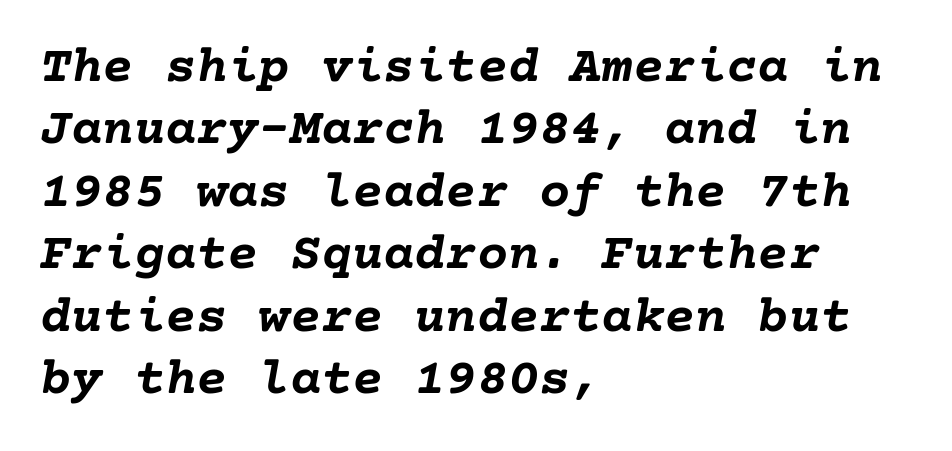
{"italic": "yes", "lean": "right", "slant_degrees": 10, "bold": "yes", "weight": "semibold", "width": "normal", "stroke_contrast": "low", "x_height": "medium", "underline": "no", "align": "left", "line_spacing_ratio": 1.2, "letter_spacing": "normal", "letter_spacing_em": 0.0, "glyph_px": 52}
